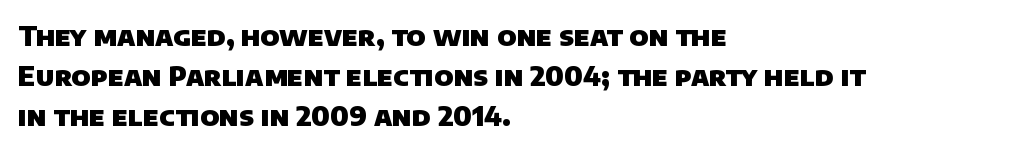
{"bold": "yes", "underline": "no", "align": "left", "line_spacing": "normal", "line_spacing_ratio": 1.49, "letter_spacing": "normal", "letter_spacing_em": 0.0, "glyph_px": 27}
